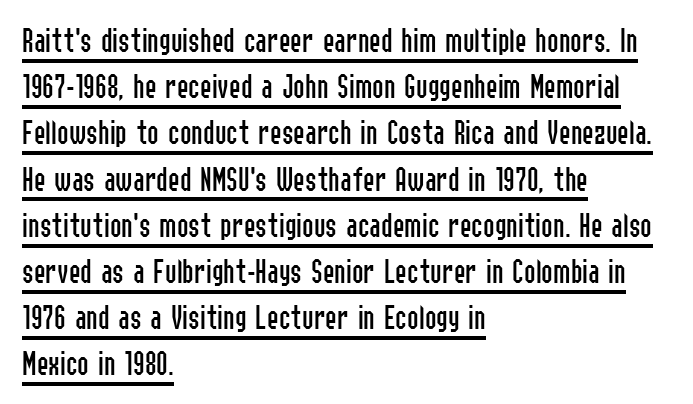
The image shows 35 px regular-weight, condensed sans-serif type, upright; set left-aligned, normal line spacing (1.32x), normal letter spacing, underlined; low stroke contrast and a medium x-height.
